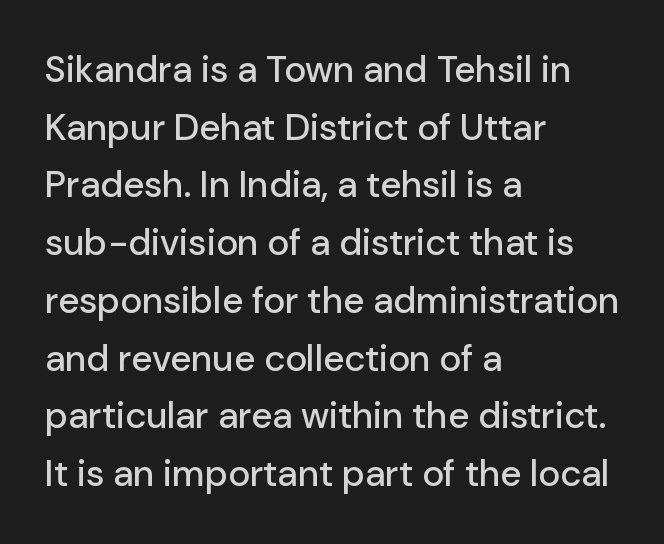
The image shows 37 px sans-serif type, upright; set left-aligned, normal line spacing (1.56x), normal letter spacing, not underlined; low stroke contrast and a medium x-height.
